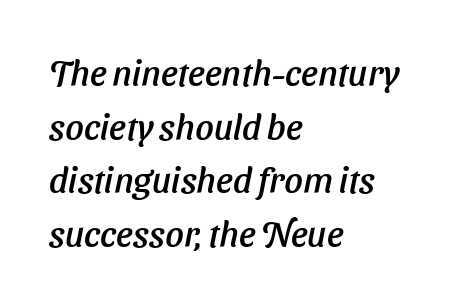
In terms of posture, this sample is oblique. Glance below the letters and you will spot only blank space. Character widths vary here, with narrow letters taking less room than wide ones. Nobody touched the tracking dial on this one.
